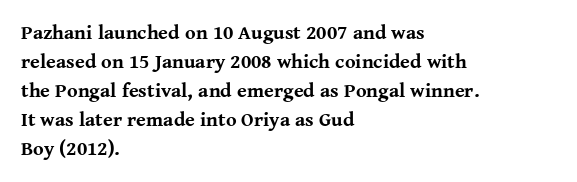
Style check: upright. The block of text has a typical density, with ordinary space between rows. The words here are not underlined. The paragraph shown leans on its left margin. The gaps between neighbouring characters are ordinary and unremarkable.
